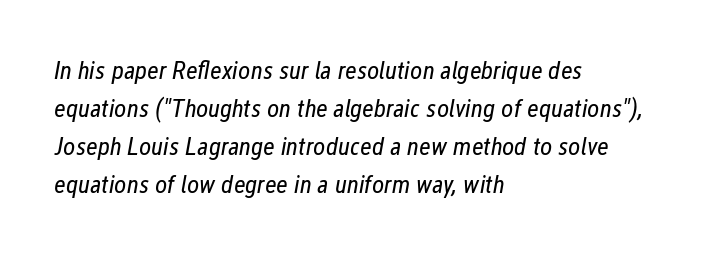
{"italic": "yes", "lean": "right", "slant_degrees": 12, "bold": "no", "underline": "no", "align": "left", "line_spacing": "normal", "line_spacing_ratio": 1.46, "letter_spacing": "normal", "letter_spacing_em": 0.0, "glyph_px": 26}
